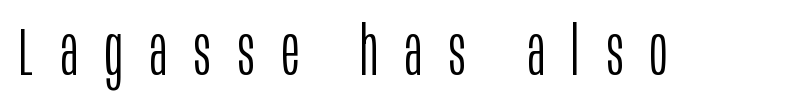
{"serif": "no", "italic": "no", "bold": "no", "weight": "light", "width": "condensed", "stroke_contrast": "low", "x_height": "large", "monospaced": "no", "underline": "no", "letter_spacing": "wide", "letter_spacing_em": 0.39, "glyph_px": 68}
